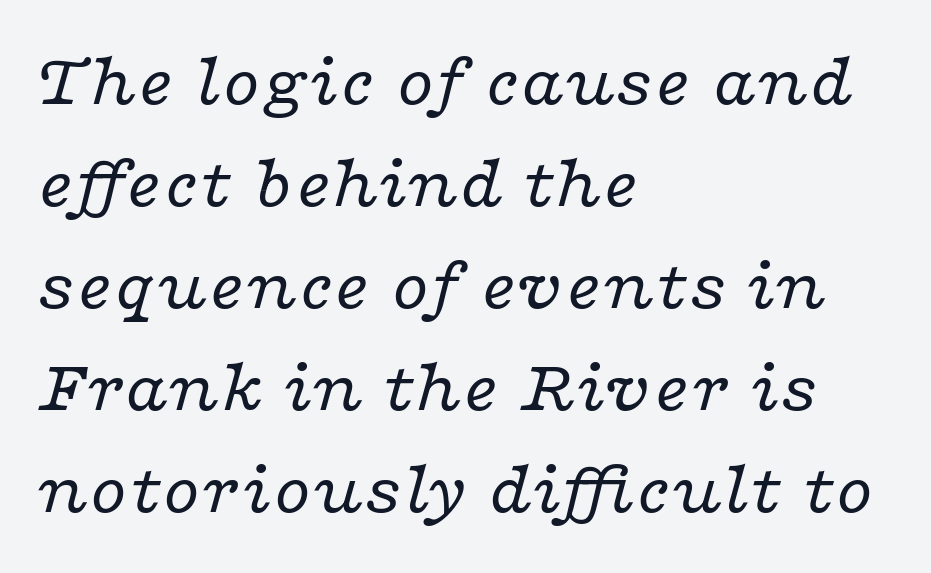
Q: Is the text bold? A: No.
Q: Is the text italic (slanted)? A: Yes, it leans right by about 16 degrees.
Q: Is the typeface a serif or a sans-serif typeface? A: Serif.
Q: Is the text underlined? A: No.
Q: How is the paragraph aligned? A: Left-aligned.
Q: Is the spacing between letters normal or unusually wide? A: Normal.
Q: Is the spacing between lines tight, normal or loose? A: Normal.
Q: Width (condensed, normal, or wide)? A: Wide.
Q: Stroke contrast? A: Low.
Q: x-height? A: Medium.
Q: Monospaced? A: No.
